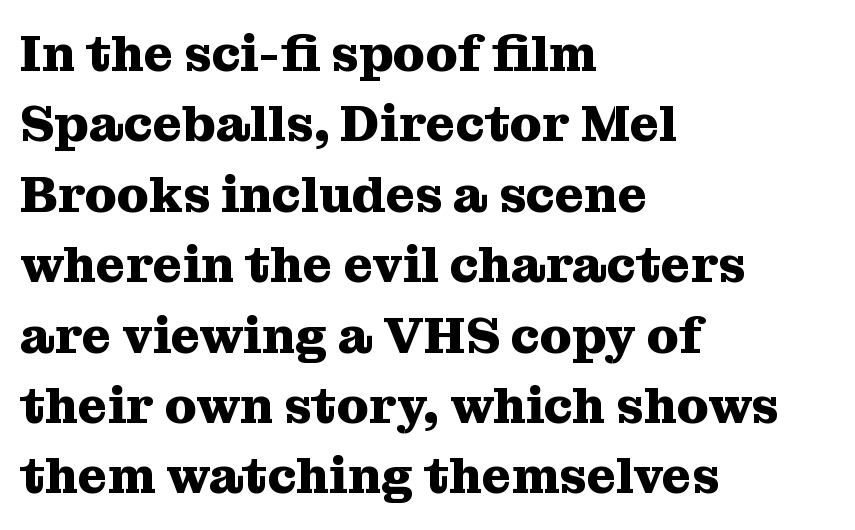
Q: Is the text bold? A: Yes.
Q: Is the text italic (slanted)? A: No, it is upright.
Q: Is the typeface a serif or a sans-serif typeface? A: Serif.
Q: Is the text underlined? A: No.
Q: How is the paragraph aligned? A: Left-aligned.
Q: Is the spacing between letters normal or unusually wide? A: Normal.
Q: Is the spacing between lines tight, normal or loose? A: Normal.
Q: Width (condensed, normal, or wide)? A: Normal.
Q: Stroke contrast? A: Medium.
Q: x-height? A: Medium.
Q: Monospaced? A: No.
